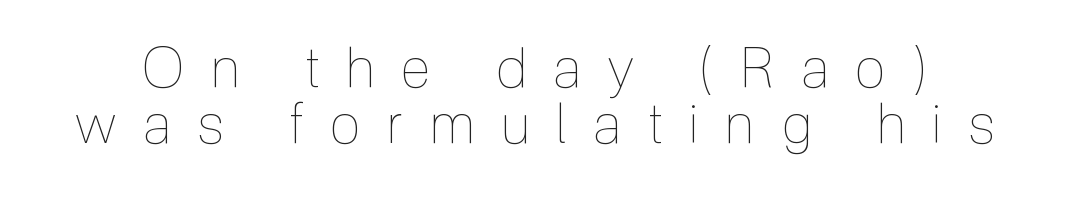
The image shows 56 px thin, condensed type, upright; set tight line spacing (1.0x), unusually wide letter spacing (+0.48 em), not underlined; a medium x-height.
